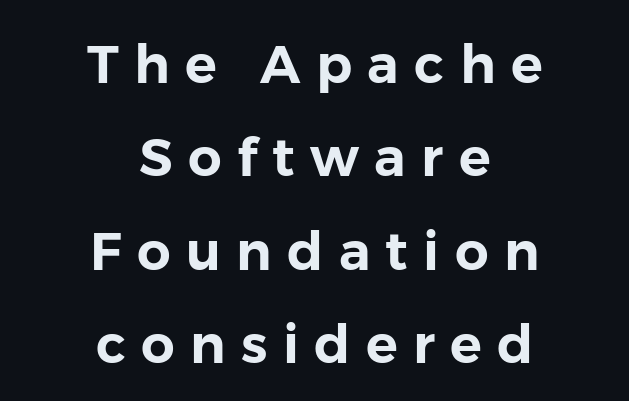
There is plenty of visible air inserted between adjacent glyphs. The paragraph shown floats in the horizontal middle. Check the space under the baseline: it is left empty. Look at the bottom of the vertical strokes: they stop flat, with no serifs.
